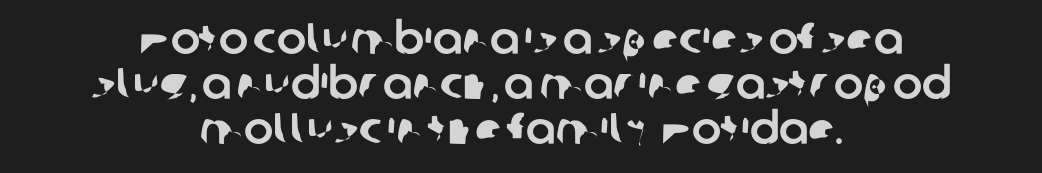
Cramped leading. Character widths vary here, with narrow letters taking less room than wide ones. Standard letterfit; no display-style spreading of the glyphs. The designer went with a sans here, leaving each stem footless. Descenders are the only things crossing below the line.
